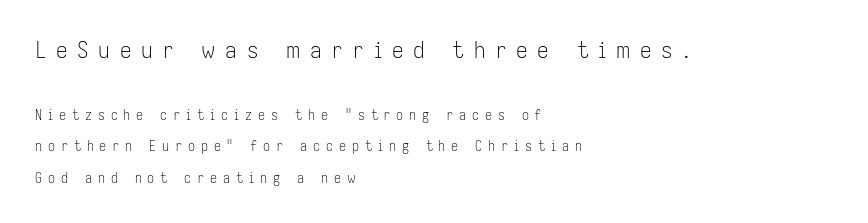
The passage shown has open, widely tracked lettering throughout. Just letters on the line, the space beneath them empty. Size contrast runs from large at the top to small at the bottom. Honestly, the rows look like they've been pulled way apart.
